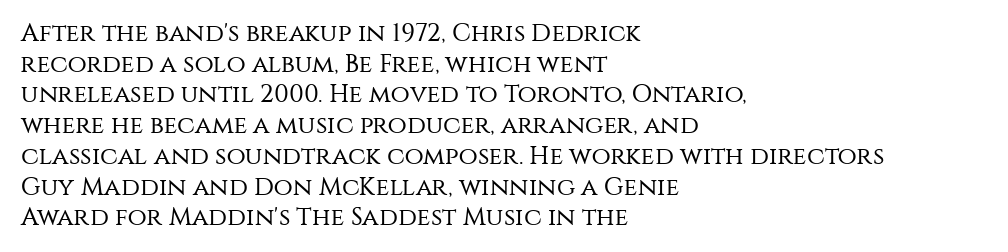
The letters look calm and open, with moderate or lighter stems. Descenders are the only things crossing below the line. Left-aligned paragraph, ragged on the right. Short note: letters normally spaced.
